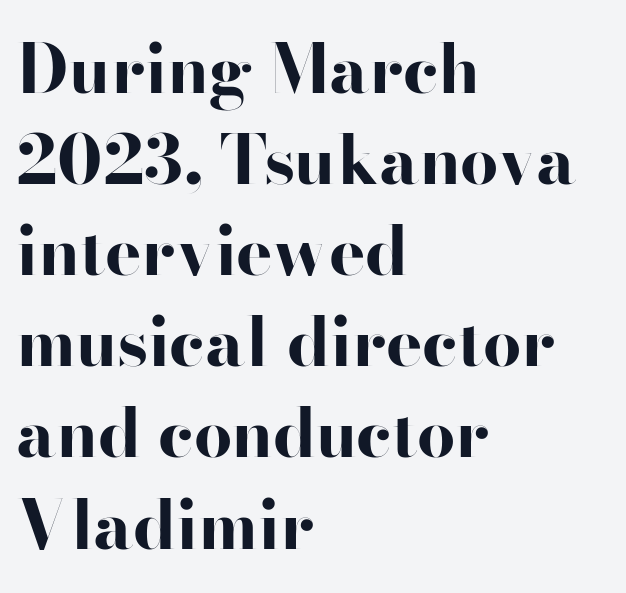
{"serif": "no", "italic": "no", "bold": "yes", "weight": "bold", "width": "wide", "stroke_contrast": "high", "x_height": "small", "monospaced": "no", "underline": "no", "align": "left", "line_spacing": "normal", "line_spacing_ratio": 1.34, "letter_spacing": "normal", "letter_spacing_em": 0.0, "glyph_px": 68}
